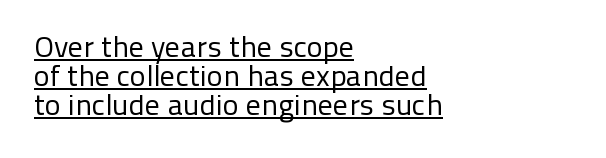
The text block is weighted toward the left margin, trailing off unevenly rightward. What stands out about the letter spacing? Nothing — it is the standard amount. The vertical gap from one line to the next is small. The letters stand upright; this is a roman face.
